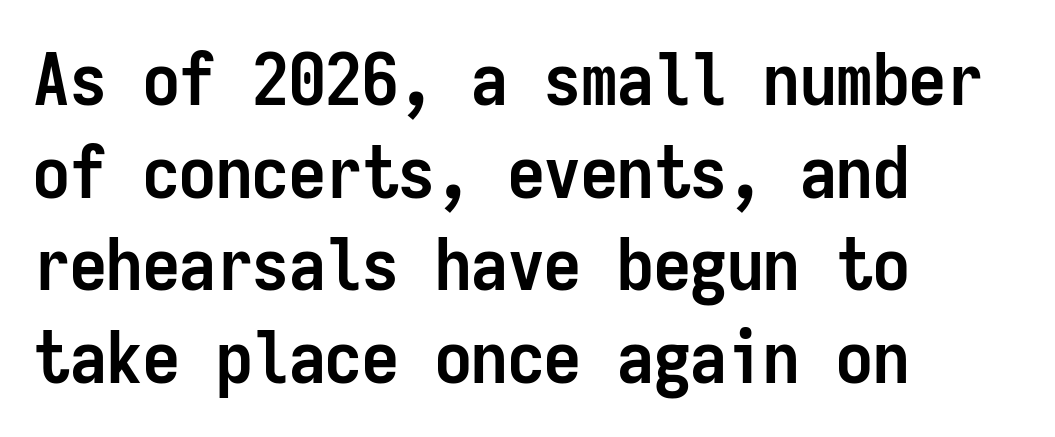
{"serif": "no", "italic": "no", "bold": "yes", "weight": "semibold", "width": "condensed", "stroke_contrast": "low", "x_height": "medium", "monospaced": "yes", "underline": "no", "align": "left", "line_spacing": "normal", "line_spacing_ratio": 1.27, "letter_spacing": "normal", "letter_spacing_em": 0.0, "glyph_px": 73}
